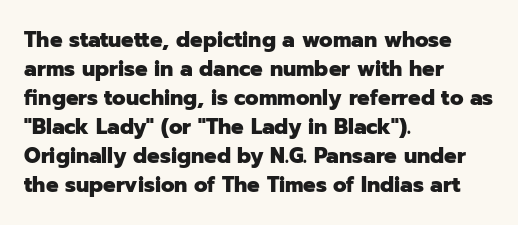
{"italic": "no", "bold": "yes", "underline": "no", "align": "left", "line_spacing": "normal", "line_spacing_ratio": 1.38, "letter_spacing": "normal", "letter_spacing_em": 0.0, "glyph_px": 21}
